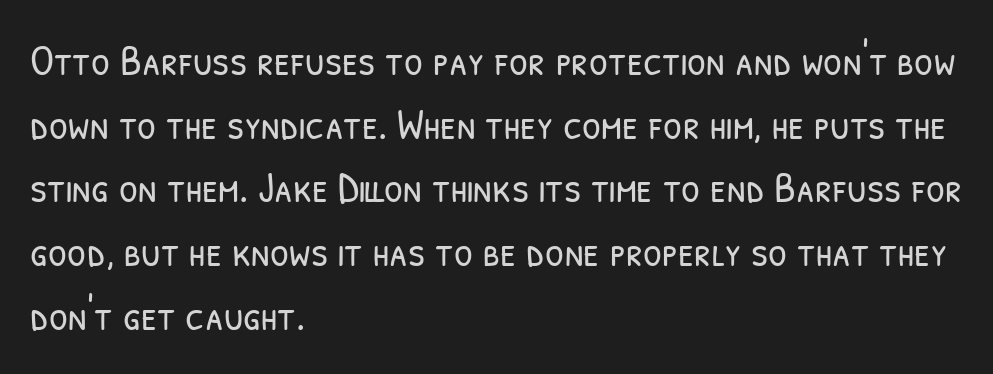
Spacing verdict: proportional, widths tailored to each character. Honestly, the row spacing looks completely unremarkable. Any mark beneath the type? The region is blank. Every row of glyphs begins at an identical x-position on the left. Think standard paragraph weight, or any step lighter than that. Students, note that the glyphs here touch the page at normal intervals.
